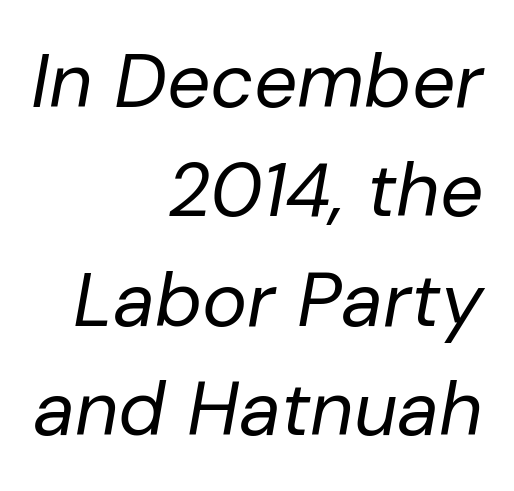
{"italic": "yes", "lean": "right", "slant_degrees": 10, "bold": "no", "weight": "regular", "width": "normal", "stroke_contrast": "low", "x_height": "medium", "monospaced": "no", "underline": "no", "align": "right", "line_spacing": "normal", "line_spacing_ratio": 1.44, "letter_spacing": "normal", "letter_spacing_em": 0.0, "glyph_px": 76}
